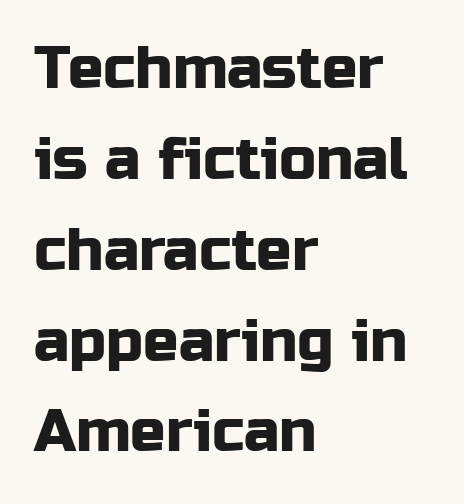
Q: Is the text italic (slanted)? A: No, it is upright.
Q: Is the typeface a serif or a sans-serif typeface? A: Sans-serif.
Q: Is the text underlined? A: No.
Q: How is the paragraph aligned? A: Left-aligned.
Q: Is the spacing between letters normal or unusually wide? A: Normal.
Q: Is the spacing between lines tight, normal or loose? A: Normal.
Q: Width (condensed, normal, or wide)? A: Normal.
Q: Stroke contrast? A: Low.
Q: x-height? A: Medium.
Q: Monospaced? A: No.
